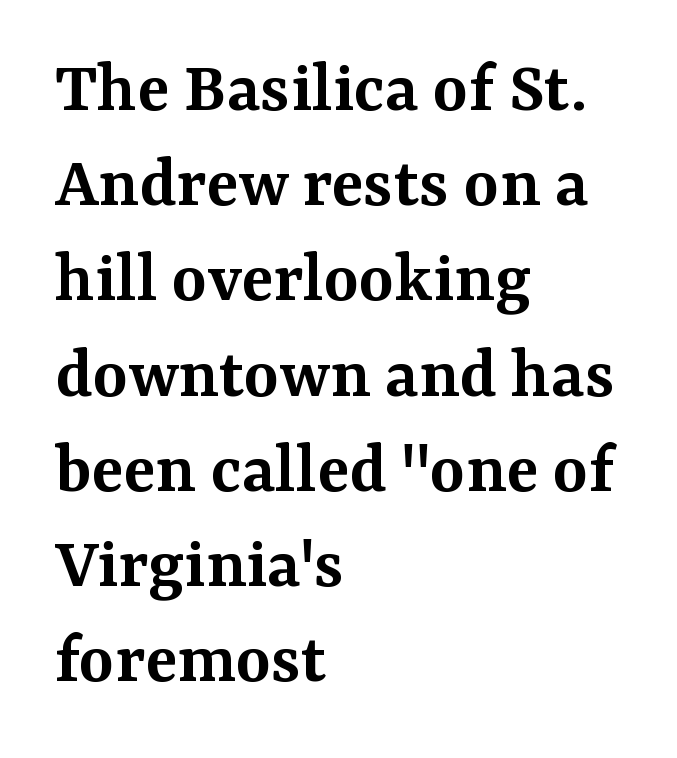
The image shows 75 px semibold serif type, upright; set left-aligned, normal line spacing (1.27x), normal letter spacing, not underlined; medium stroke contrast and a medium x-height.
